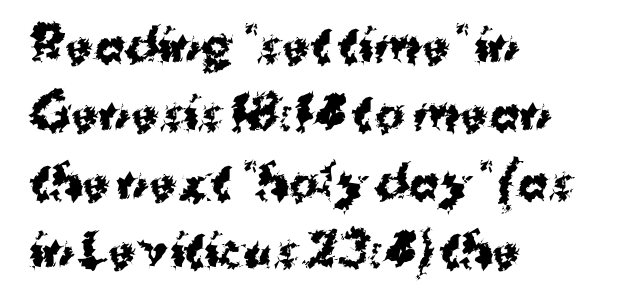
Q: Is the text bold? A: Yes.
Q: Is the text italic (slanted)? A: Yes.
Q: Is the typeface a serif or a sans-serif typeface? A: Sans-serif.
Q: Is the text underlined? A: No.
Q: How is the paragraph aligned? A: Left-aligned.
Q: Is the spacing between letters normal or unusually wide? A: Normal.
Q: Is the spacing between lines tight, normal or loose? A: Normal.
Q: Width (condensed, normal, or wide)? A: Normal.
Q: Stroke contrast? A: Medium.
Q: x-height? A: Medium.
Q: Monospaced? A: No.
